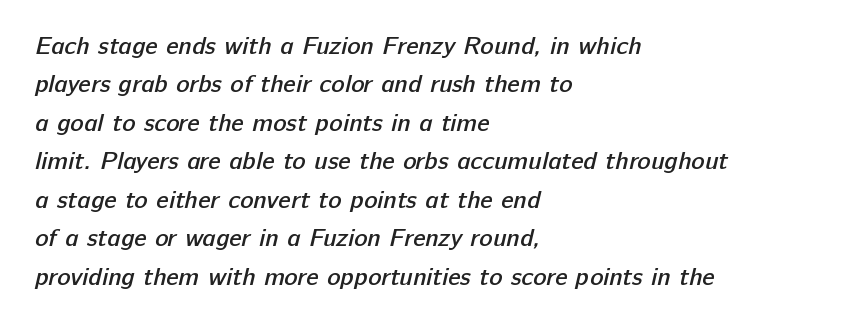
The image shows 25 px text type; set left-aligned, normal line spacing (1.54x), normal letter spacing, not underlined.
